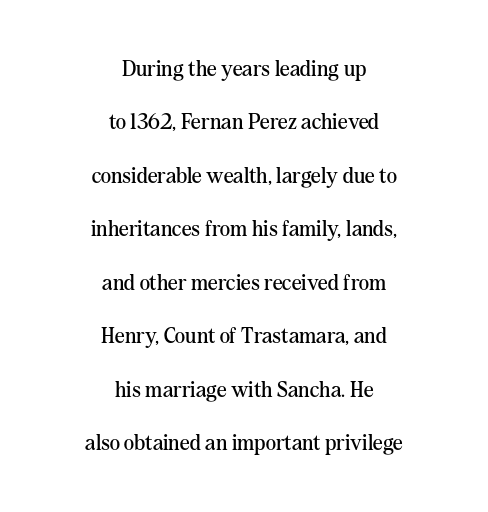
The image shows 22 px text type, upright; set centered, loose line spacing (2.43x), normal letter spacing, not underlined.
